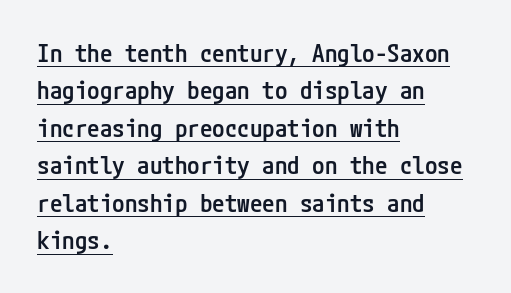
The image shows 25 px text type, upright; set left-aligned, normal line spacing (1.5x), normal letter spacing, underlined.
